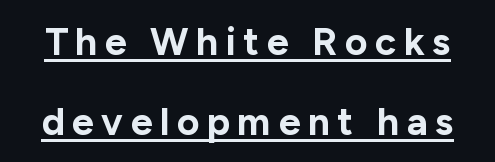
The image shows 39 px bold sans-serif type, upright; set loose line spacing (2.05x), underlined; low stroke contrast and a medium x-height.
